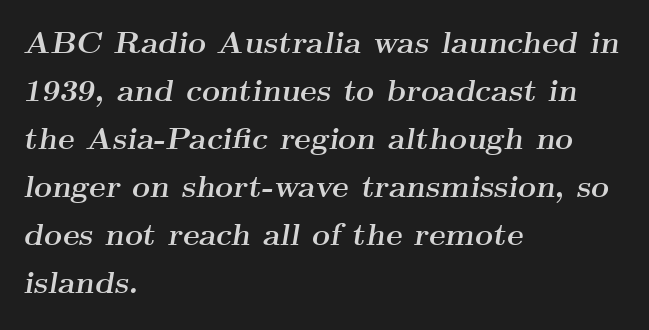
{"serif": "yes", "italic": "yes", "lean": "right", "slant_degrees": 9, "bold": "yes", "weight": "semibold", "width": "wide", "stroke_contrast": "medium", "x_height": "small", "monospaced": "no", "underline": "no", "align": "left", "line_spacing": "normal", "line_spacing_ratio": 1.55, "letter_spacing": "normal", "letter_spacing_em": 0.0, "glyph_px": 31}
